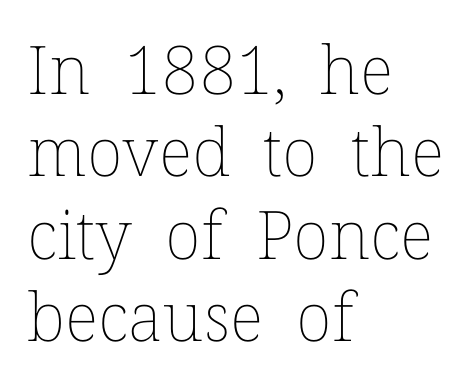
{"italic": "no", "bold": "no", "weight": "thin", "width": "normal", "stroke_contrast": "low", "x_height": "medium", "monospaced": "no", "underline": "no", "align": "left", "line_spacing_ratio": 1.23, "letter_spacing": "normal", "letter_spacing_em": 0.0, "glyph_px": 67}
